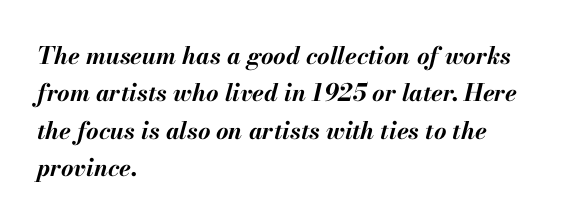
The letters are bold, with thick, heavy strokes. The line texture is even and compact thanks to regular tracking. The typography opts for an oblique posture over an upright one. Rows of type keep a routine distance in the vertical direction. Caption: multi-line text, flush left, ragged right.
